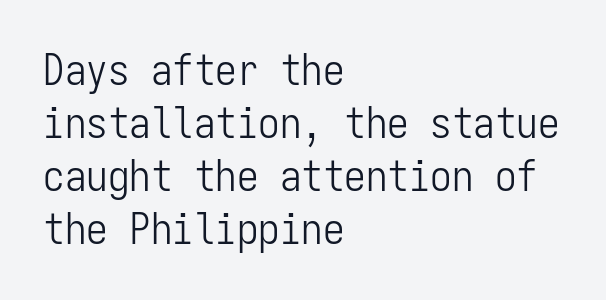
Monospaced: the letters line up in strict vertical columns. Words float on clear page, feet unadorned. Unlike italic type, these characters show no tilt at all. Which margin do the lines hug? The left one — the right edge is uneven. Check where the strokes stop: nothing finishes them off — pure sans. The typesetting does not lean heavy: it is not bold.
